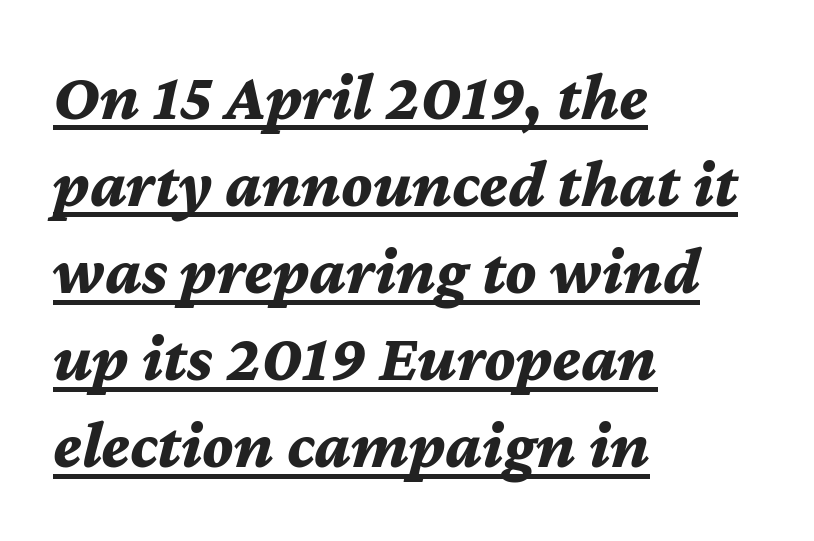
The letters sit at their default tracking, neither squeezed nor spread. This is oblique type, the kind used for emphasis or titles. Compared with a centered layout, this one pins lines to the left instead. Spacing verdict: proportional, widths tailored to each character. Glance below the letters and you will spot a drawn line.
